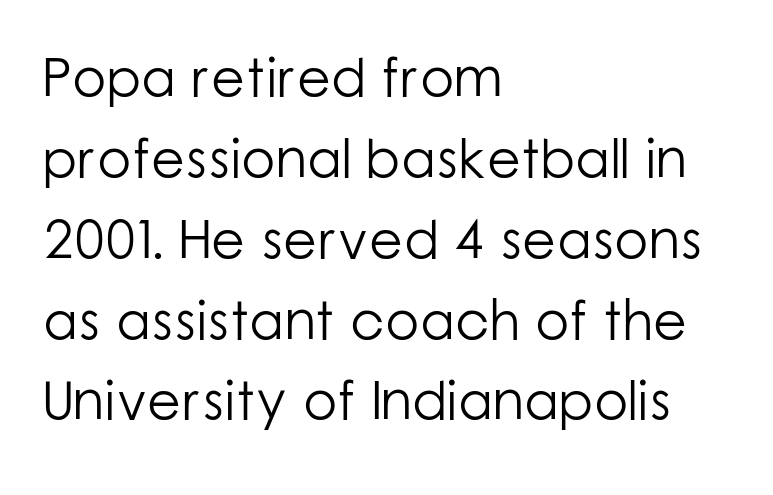
{"serif": "no", "italic": "no", "bold": "no", "weight": "light", "width": "normal", "stroke_contrast": "low", "x_height": "medium", "monospaced": "no", "underline": "no", "align": "left", "line_spacing": "normal", "line_spacing_ratio": 1.47, "letter_spacing": "normal", "letter_spacing_em": 0.0, "glyph_px": 55}
